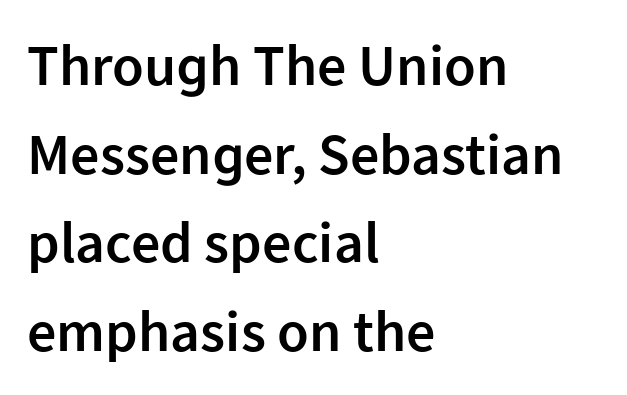
{"serif": "no", "italic": "no", "bold": "semi", "weight": "semibold", "width": "normal", "stroke_contrast": "low", "x_height": "medium", "monospaced": "no", "underline": "no", "align": "left", "line_spacing": "normal", "line_spacing_ratio": 1.53, "letter_spacing": "normal", "letter_spacing_em": 0.0, "glyph_px": 58}
